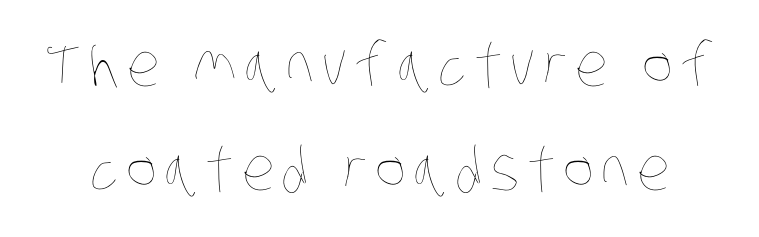
Q: Is the text bold? A: No.
Q: Is the text underlined? A: No.
Q: Width (condensed, normal, or wide)? A: Condensed.
Q: Stroke contrast? A: Low.
Q: x-height? A: Large.
Q: Monospaced? A: No.
